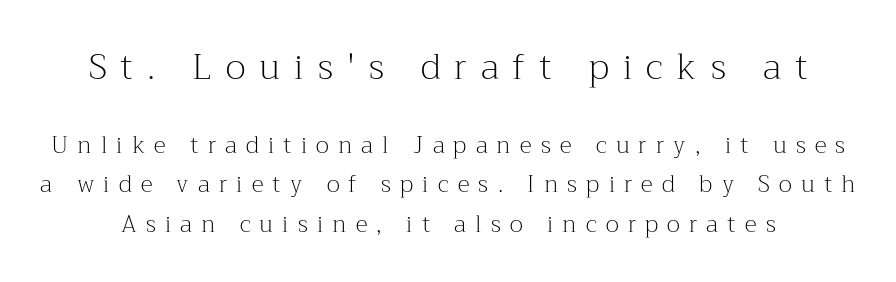
The image shows 35 px light serif type, upright; set line spacing 1.71x, unusually wide letter spacing (+0.4 em), not underlined; the first (top) block is 1.52x larger; medium stroke contrast and a medium x-height.
